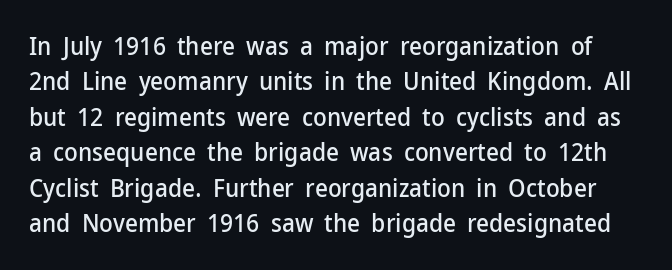
{"italic": "no", "underline": "no", "line_spacing": "normal", "line_spacing_ratio": 1.42, "letter_spacing": "normal", "letter_spacing_em": 0.0, "glyph_px": 25}
